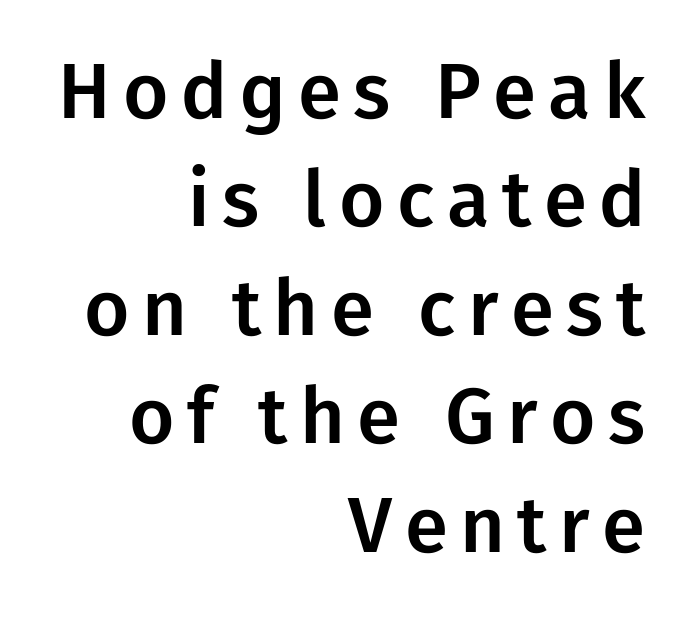
The image shows 78 px sans-serif type, upright; set right-aligned, normal line spacing (1.39x), not underlined; low stroke contrast and a medium x-height.
